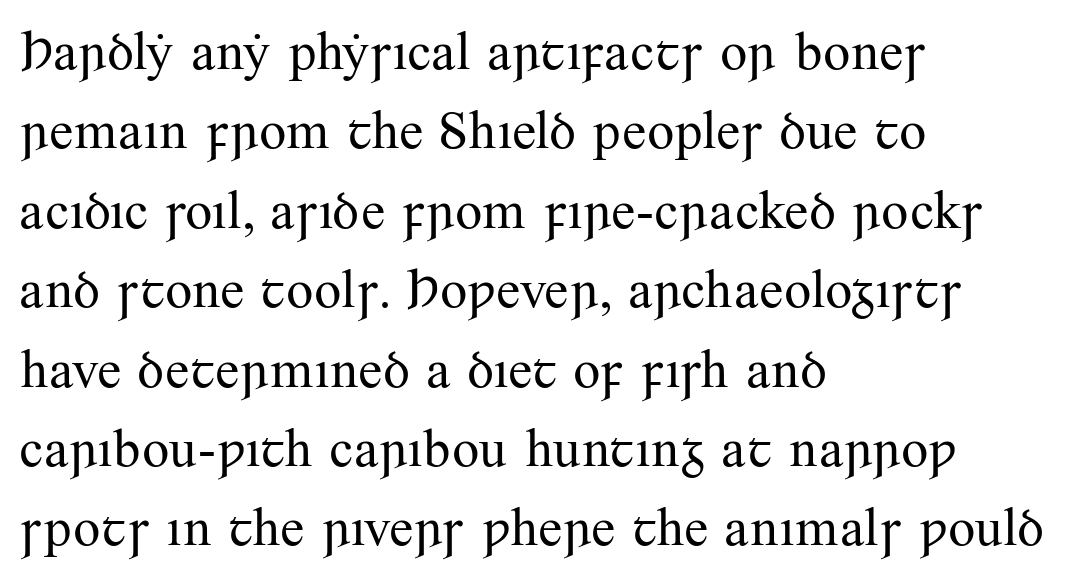
{"serif": "yes", "italic": "no", "bold": "no", "weight": "regular", "width": "normal", "stroke_contrast": "medium", "x_height": "small", "monospaced": "no", "underline": "no", "align": "left", "line_spacing": "normal", "line_spacing_ratio": 1.47, "letter_spacing": "normal", "letter_spacing_em": 0.0, "glyph_px": 54}
